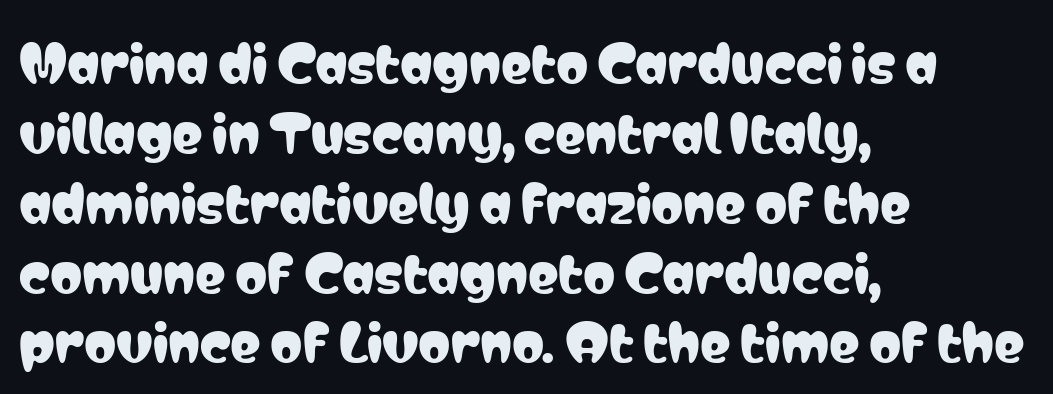
The image shows 51 px condensed sans-serif type, upright; set left-aligned, normal line spacing (1.37x), normal letter spacing, not underlined; low stroke contrast and a medium x-height.
